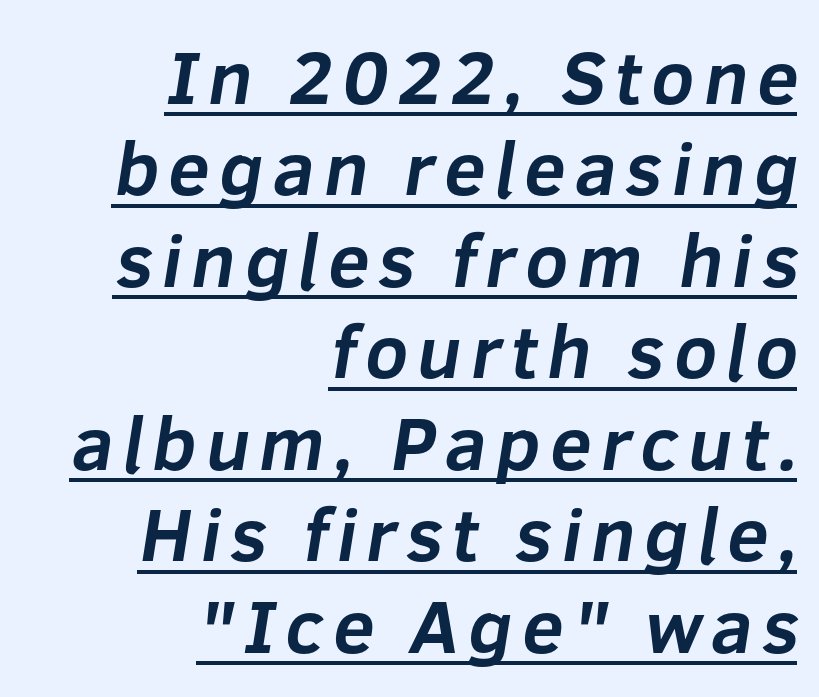
{"serif": "no", "bold": "yes", "weight": "bold", "width": "normal", "stroke_contrast": "low", "x_height": "medium", "monospaced": "no", "underline": "yes", "align": "right", "line_spacing_ratio": 1.22, "glyph_px": 75}
